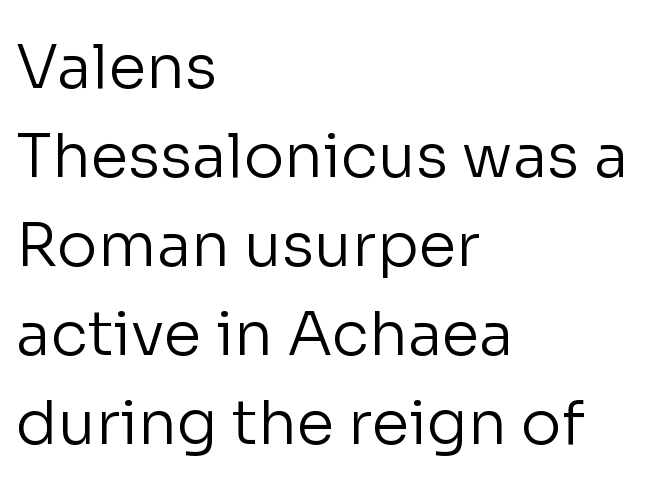
{"serif": "no", "italic": "no", "bold": "no", "weight": "regular", "width": "normal", "stroke_contrast": "low", "x_height": "medium", "monospaced": "no", "underline": "no", "align": "left", "line_spacing": "normal", "line_spacing_ratio": 1.46, "letter_spacing": "normal", "letter_spacing_em": 0.0, "glyph_px": 61}
